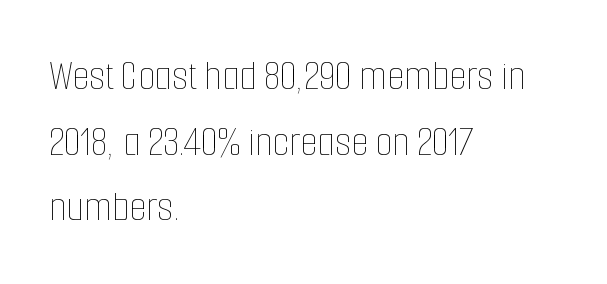
Q: Is the text bold? A: No.
Q: Is the text italic (slanted)? A: No, it is upright.
Q: Is the text underlined? A: No.
Q: How is the paragraph aligned? A: Left-aligned.
Q: Is the spacing between letters normal or unusually wide? A: Normal.
Q: Is the spacing between lines tight, normal or loose? A: Normal.
Q: Width (condensed, normal, or wide)? A: Condensed.
Q: Stroke contrast? A: Low.
Q: x-height? A: Medium.
Q: Monospaced? A: No.
